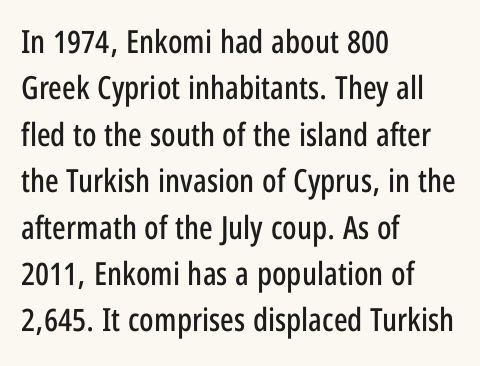
{"serif": "no", "italic": "no", "width": "condensed", "stroke_contrast": "low", "x_height": "large", "monospaced": "no", "underline": "no", "align": "left", "line_spacing": "normal", "line_spacing_ratio": 1.45, "letter_spacing": "normal", "letter_spacing_em": 0.0, "glyph_px": 32}
